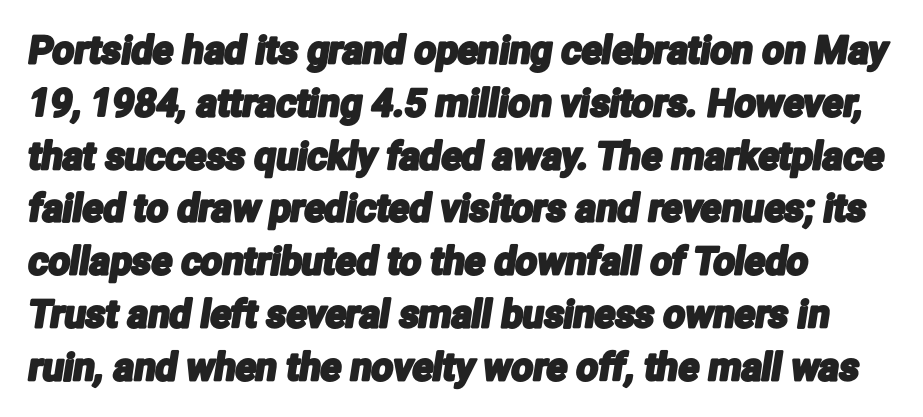
Horizontally, the lines are justified to the leading edge only. Each word holds together tightly as a unit, with standard inter-letter gaps. The rendering uses a moderate line-height, typical for paragraphs. Is this a fixed-width face? No — the glyphs have proportional, varying widths. Letterform terminals end flat and unadorned throughout the passage.
